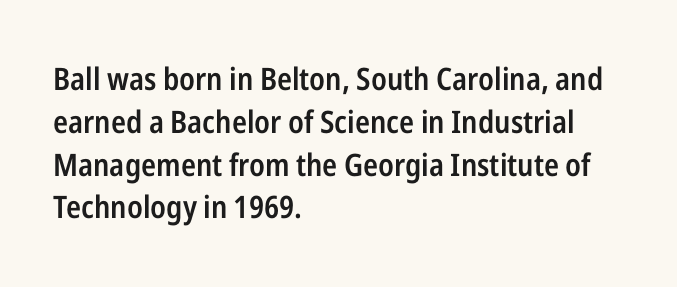
Q: Is the text bold? A: Semi-bold.
Q: Is the text italic (slanted)? A: No, it is upright.
Q: Is the typeface a serif or a sans-serif typeface? A: Sans-serif.
Q: Is the text underlined? A: No.
Q: How is the paragraph aligned? A: Left-aligned.
Q: Is the spacing between letters normal or unusually wide? A: Normal.
Q: Is the spacing between lines tight, normal or loose? A: Normal.
Q: Width (condensed, normal, or wide)? A: Condensed.
Q: Stroke contrast? A: Low.
Q: x-height? A: Medium.
Q: Monospaced? A: No.
